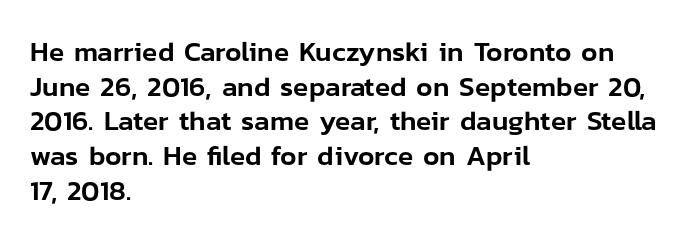
Q: Is the text italic (slanted)? A: No, it is upright.
Q: Is the typeface a serif or a sans-serif typeface? A: Sans-serif.
Q: Is the text underlined? A: No.
Q: How is the paragraph aligned? A: Left-aligned.
Q: Is the spacing between letters normal or unusually wide? A: Normal.
Q: Width (condensed, normal, or wide)? A: Normal.
Q: Stroke contrast? A: Low.
Q: x-height? A: Medium.
Q: Monospaced? A: No.
